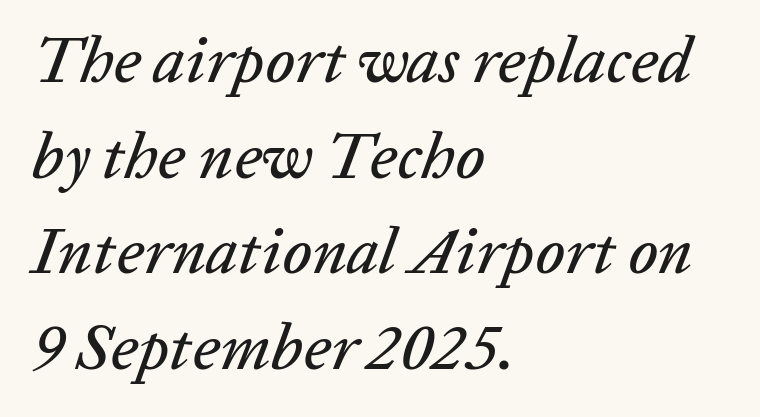
The image shows 65 px text type, italic (leaning right); set left-aligned, normal line spacing (1.47x), normal letter spacing, not underlined; low stroke contrast and a medium x-height.
